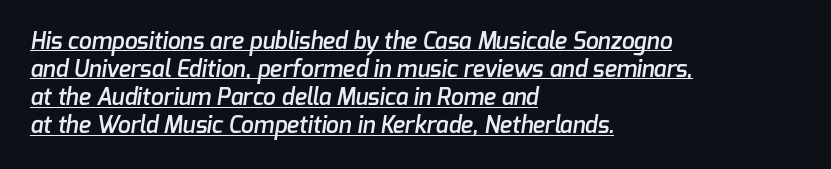
The image shows 23 px text type; set left-aligned, line spacing 1.22x, normal letter spacing, underlined.
